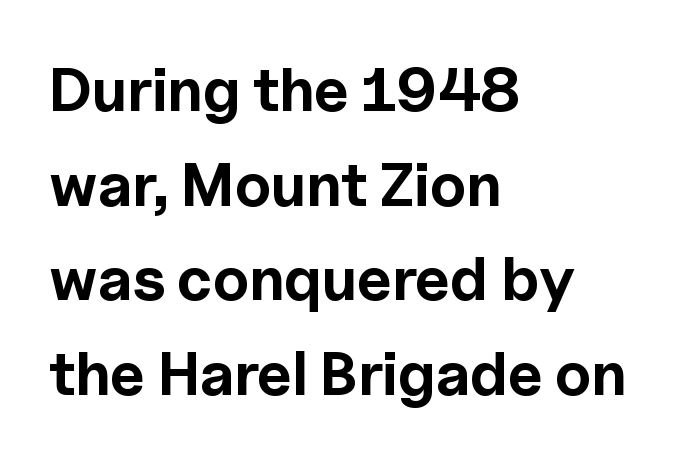
The image shows 61 px bold sans-serif type, upright; set left-aligned, normal line spacing (1.55x), normal letter spacing, not underlined; a medium x-height.
